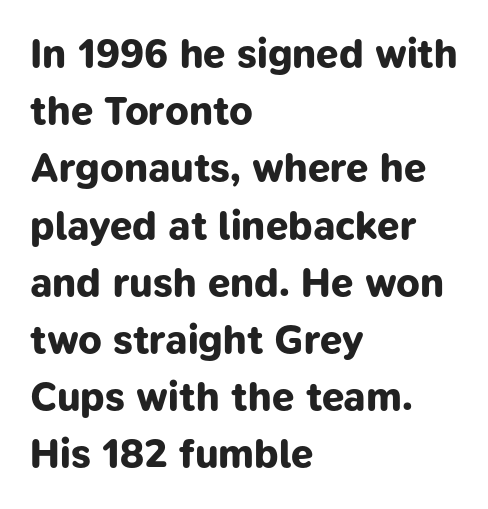
Q: Is the text bold? A: Yes.
Q: Is the typeface a serif or a sans-serif typeface? A: Sans-serif.
Q: Is the text underlined? A: No.
Q: How is the paragraph aligned? A: Left-aligned.
Q: Is the spacing between letters normal or unusually wide? A: Normal.
Q: Is the spacing between lines tight, normal or loose? A: Normal.
Q: Width (condensed, normal, or wide)? A: Normal.
Q: Stroke contrast? A: Low.
Q: x-height? A: Medium.
Q: Monospaced? A: No.
